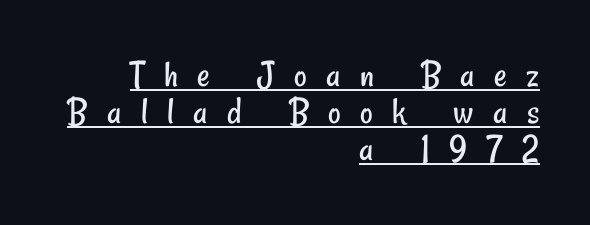
Right-aligned paragraph, ragged on the left. The face used here is proportionally spaced, like ordinary book or web type. Summary of vertical rhythm: compact, with narrow interline spacing. This is not heavy type; no bold has been used. Underlining? Definitely there.
